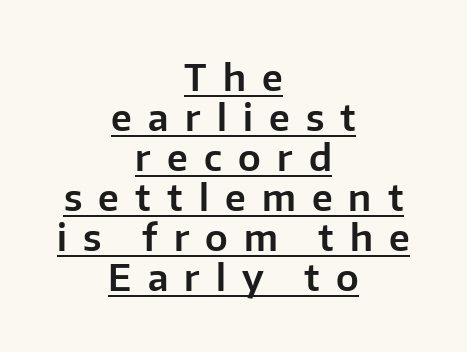
This is the regular roman posture of the typeface. The space between consecutive lines is stingy. Letterform terminals end flat and unadorned throughout the passage. Emphasis is given by a line drawn under the lettering. Each word looks stretched out because of the extra space between its letters. Think of a printed novel: that variable character pitch is what you see here.
